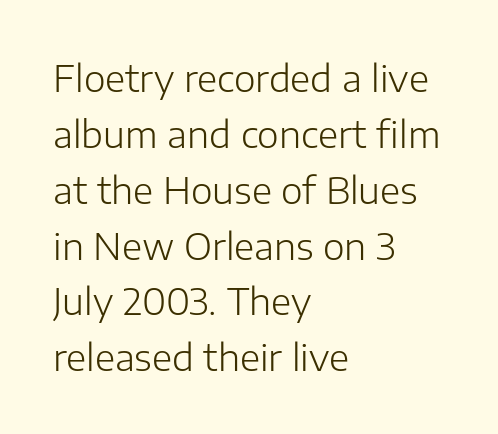
The image shows 37 px light sans-serif type, upright; set left-aligned, normal line spacing (1.51x), normal letter spacing, not underlined; low stroke contrast and a medium x-height.
